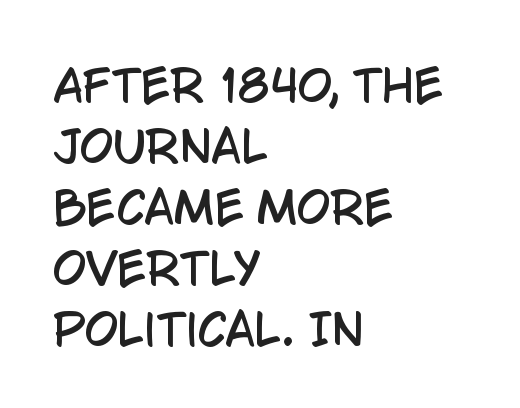
Q: Is the text italic (slanted)? A: No, it is upright.
Q: Is the typeface a serif or a sans-serif typeface? A: Sans-serif.
Q: Is the text underlined? A: No.
Q: How is the paragraph aligned? A: Left-aligned.
Q: Is the spacing between letters normal or unusually wide? A: Normal.
Q: Is the spacing between lines tight, normal or loose? A: Normal.
Q: Width (condensed, normal, or wide)? A: Condensed.
Q: Stroke contrast? A: Low.
Q: x-height? A: Large.
Q: Monospaced? A: No.
